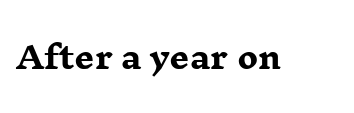
{"serif": "yes", "italic": "no", "bold": "yes", "weight": "heavy", "width": "wide", "stroke_contrast": "low", "x_height": "medium", "monospaced": "no", "underline": "no", "letter_spacing": "normal", "letter_spacing_em": 0.0, "glyph_px": 31}
